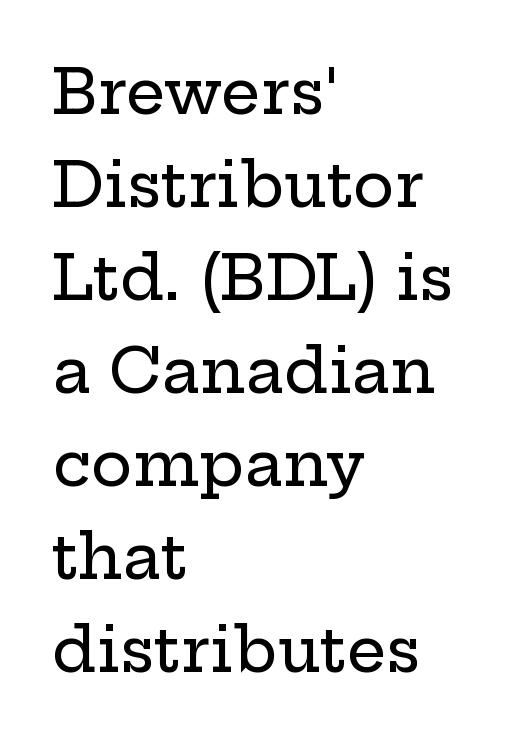
The image shows 62 px wide serif type, upright; set left-aligned, normal line spacing (1.5x), normal letter spacing, not underlined; low stroke contrast and a medium x-height.
